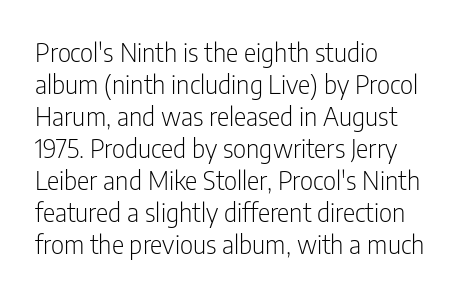
The passage shown is not underscored anywhere. Words appear dense and cohesive because spacing is normal. Alignment: flush left. Unlike italic type, these characters show no tilt at all.
